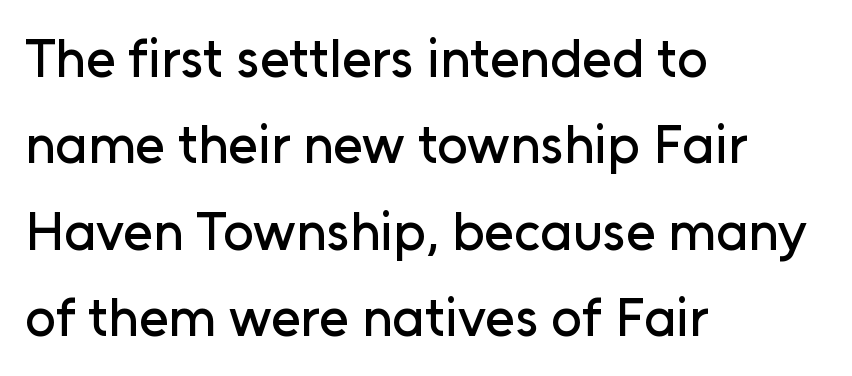
{"serif": "no", "italic": "no", "width": "normal", "stroke_contrast": "low", "x_height": "medium", "monospaced": "no", "underline": "no", "align": "left", "line_spacing": "normal", "line_spacing_ratio": 1.6, "letter_spacing": "normal", "letter_spacing_em": 0.0, "glyph_px": 54}
